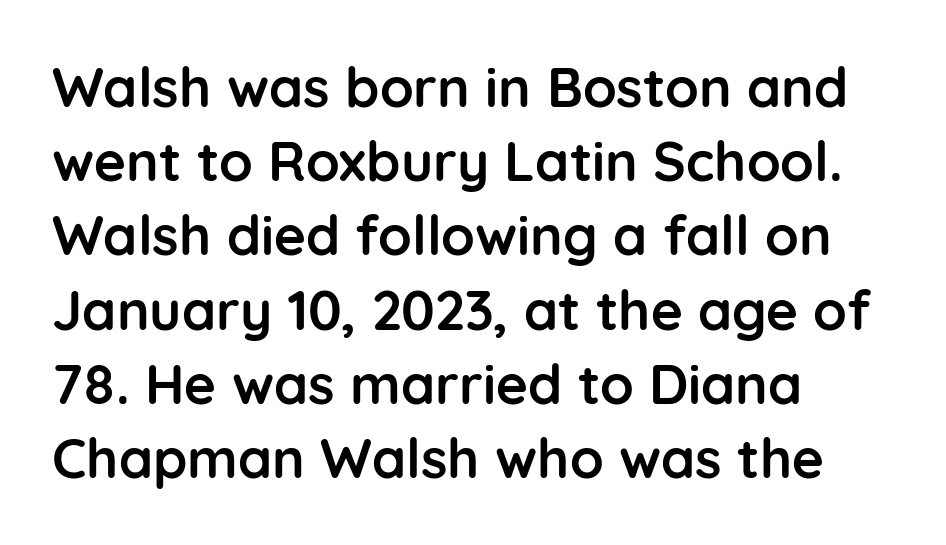
The glyphs in this specimen are sans serif. How heavy is the stroke? Heavy — this is a bold. Each row of text sits above clean, open space. A typesetter would call this proportional, since set widths differ per character. Inter-character spacing is left at the font's built-in metrics. Short and long lines alike share a common starting point at left.
